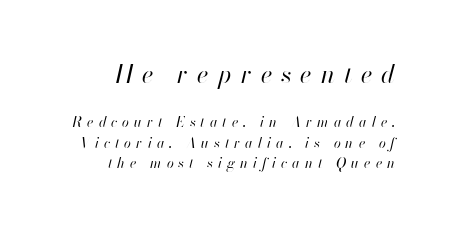
Q: Is the text bold? A: No.
Q: Is the text italic (slanted)? A: Yes, it leans right by about 13 degrees.
Q: Is the text underlined? A: No.
Q: How is the paragraph aligned? A: Right-aligned.
Q: Is the spacing between letters normal or unusually wide? A: Unusually wide.
Q: Is the spacing between lines tight, normal or loose? A: Normal.
Q: Which block of text is set in a larger size, the first (top) or the second (bottom)? A: The first (top) one.
